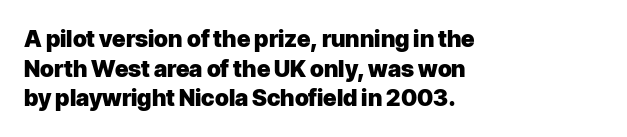
The image shows 23 px bold type, upright; set left-aligned, normal line spacing (1.29x), normal letter spacing, not underlined.
